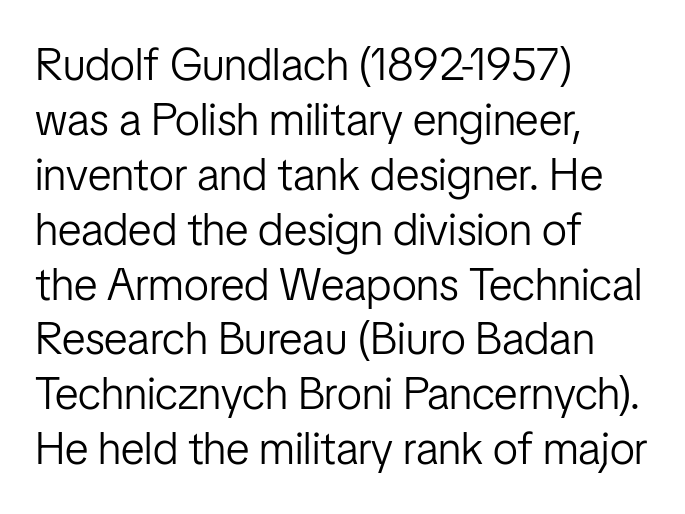
The passage is arranged the way most books set body copy — flush left. The lettering stays uniformly vertical, giving the passage a roman look. Each word holds together tightly as a unit, with standard inter-letter gaps. What kind of face is this? One without serifs — a sans. The typeface has the unassuming heft of standard copy or less. A bare baseline throughout the passage.
